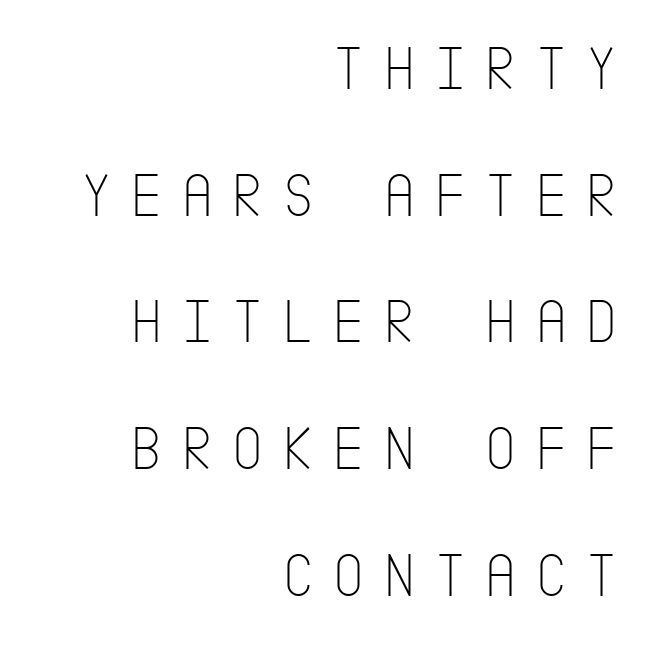
{"serif": "no", "italic": "no", "bold": "no", "weight": "thin", "width": "condensed", "stroke_contrast": "low", "x_height": "large", "underline": "no", "align": "right", "line_spacing": "loose", "line_spacing_ratio": 2.01, "letter_spacing": "wide", "letter_spacing_em": 0.28, "glyph_px": 63}
